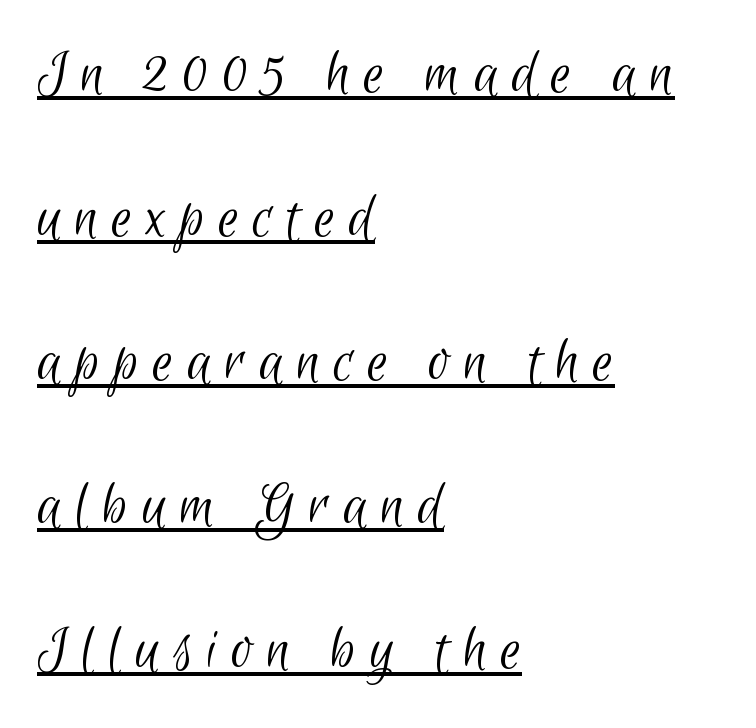
Q: Is the text bold? A: No.
Q: Is the typeface a serif or a sans-serif typeface? A: Sans-serif.
Q: Is the text underlined? A: Yes.
Q: How is the paragraph aligned? A: Left-aligned.
Q: Is the spacing between letters normal or unusually wide? A: Unusually wide.
Q: Is the spacing between lines tight, normal or loose? A: Loose.
Q: Width (condensed, normal, or wide)? A: Condensed.
Q: Stroke contrast? A: Low.
Q: x-height? A: Small.
Q: Monospaced? A: No.
